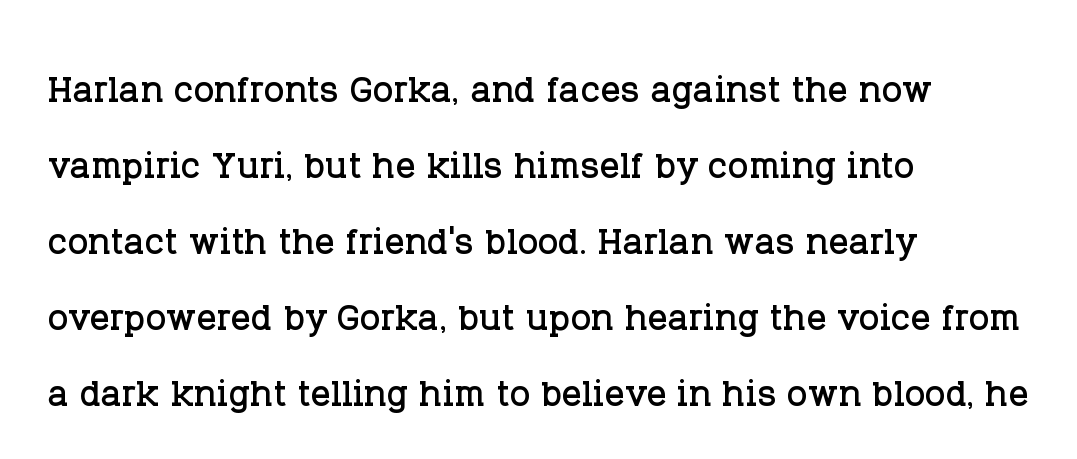
{"serif": "yes", "italic": "no", "width": "normal", "stroke_contrast": "low", "x_height": "large", "monospaced": "no", "underline": "no", "align": "left", "line_spacing": "normal", "line_spacing_ratio": 1.55, "letter_spacing": "normal", "letter_spacing_em": 0.0, "glyph_px": 49}
